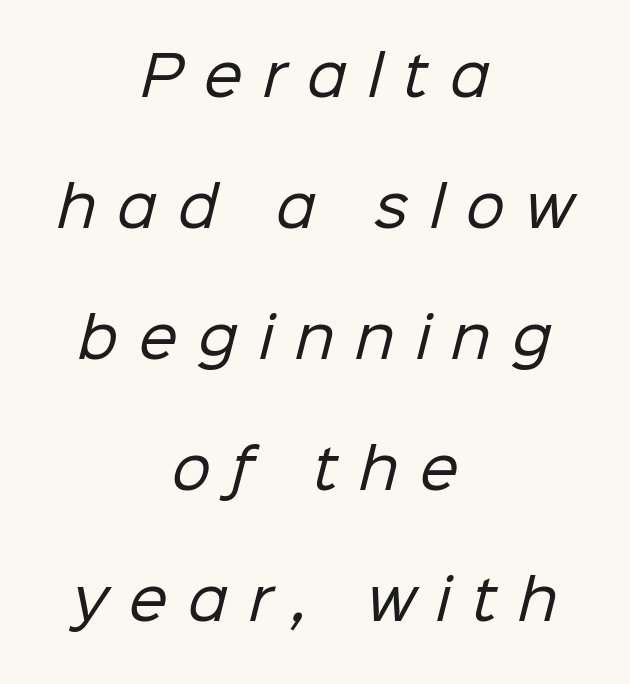
The image shows 55 px regular-weight sans-serif type; set centered, loose line spacing (2.38x), unusually wide letter spacing (+0.38 em), not underlined; low stroke contrast and a medium x-height.
